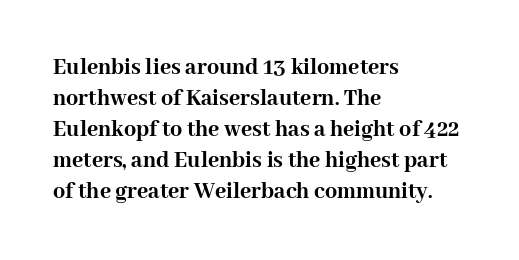
If you measured baseline to baseline, you'd find a middling distance. The specimen reads as upright at a glance. Glyph-to-glyph distance matches everyday printed text. Heavy, bold letterforms. Each row of text sits above clean, open space.
